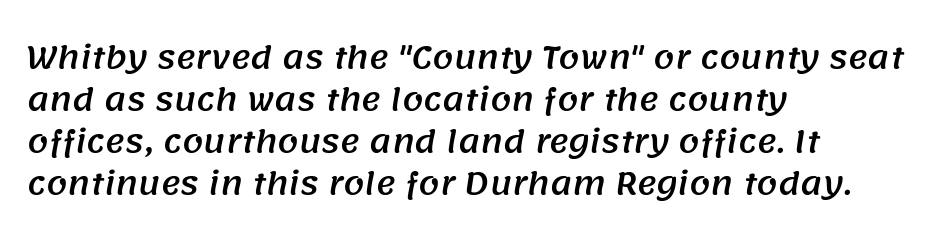
Here the designer chose a conventional face with non-uniform glyph widths. The characters display no serif detailing; their extremities are plain. The glyphs are unaccompanied by any horizontal stroke below them. Characters follow at the spacing the type designer built in. The lines are quadded left.
